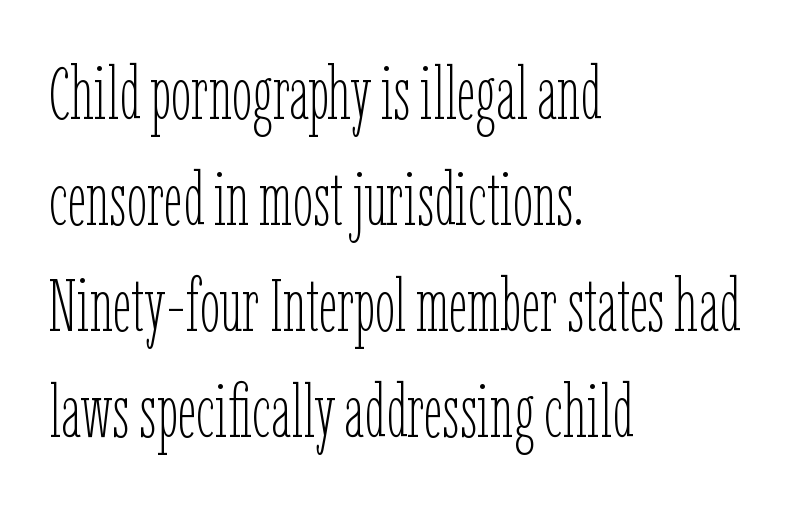
You can tell it's not italic because the verticals are truly vertical. Nothing unusual about the tracking: characters are spaced as the font intends. The letters look calm and open, with moderate or lighter stems. Each new line begins a customary step beneath the previous one. If you drew a ruler down the left edge, every line would touch it.
